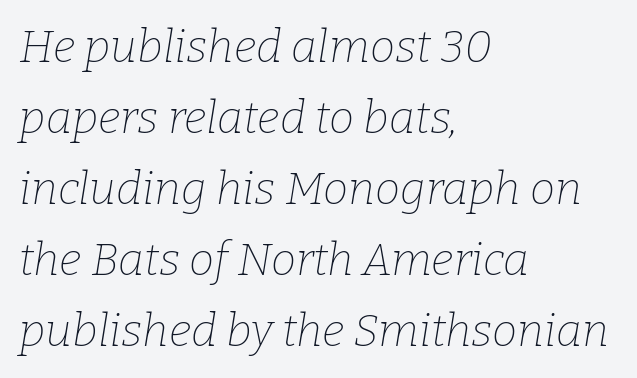
Q: Is the text bold? A: No.
Q: Is the text italic (slanted)? A: Yes, it leans right by about 9 degrees.
Q: Is the typeface a serif or a sans-serif typeface? A: Serif.
Q: Is the text underlined? A: No.
Q: How is the paragraph aligned? A: Left-aligned.
Q: Is the spacing between letters normal or unusually wide? A: Normal.
Q: Is the spacing between lines tight, normal or loose? A: Normal.
Q: Width (condensed, normal, or wide)? A: Normal.
Q: Stroke contrast? A: Low.
Q: x-height? A: Medium.
Q: Monospaced? A: No.
